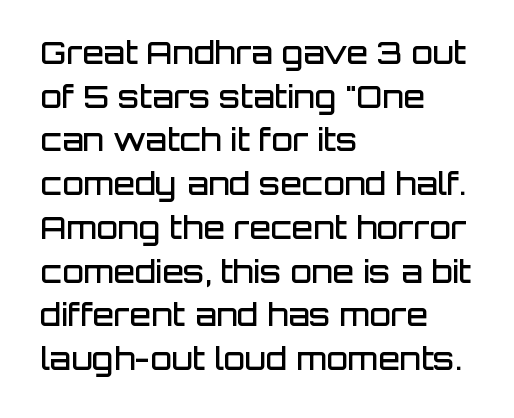
Q: Is the text bold? A: Semi-bold.
Q: Is the text italic (slanted)? A: No, it is upright.
Q: Is the typeface a serif or a sans-serif typeface? A: Sans-serif.
Q: Is the text underlined? A: No.
Q: How is the paragraph aligned? A: Left-aligned.
Q: Is the spacing between letters normal or unusually wide? A: Normal.
Q: Is the spacing between lines tight, normal or loose? A: Normal.
Q: Width (condensed, normal, or wide)? A: Normal.
Q: Stroke contrast? A: Low.
Q: x-height? A: Large.
Q: Monospaced? A: No.
